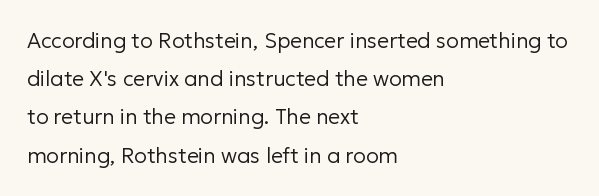
The image shows 21 px text type, upright; set left-aligned, line spacing 1.82x, normal letter spacing, not underlined.
